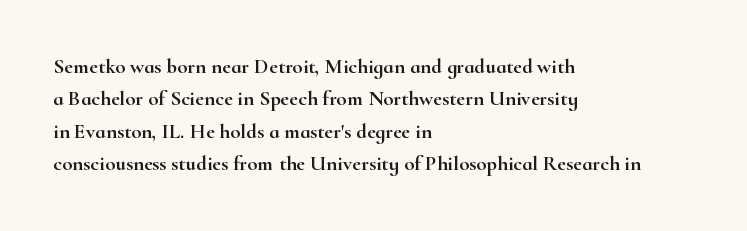
Q: Is the text italic (slanted)? A: No, it is upright.
Q: Is the text underlined? A: No.
Q: How is the paragraph aligned? A: Left-aligned.
Q: Is the spacing between letters normal or unusually wide? A: Normal.
Q: Is the spacing between lines tight, normal or loose? A: Normal.
